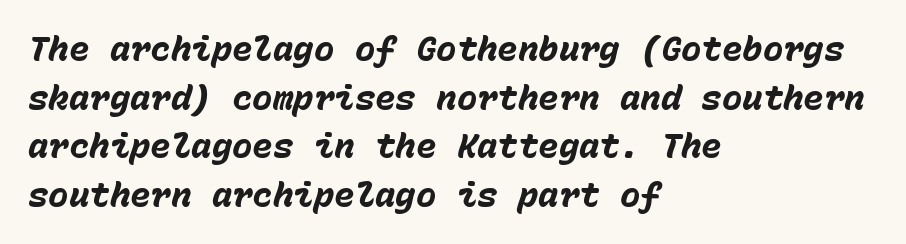
Q: Is the text bold? A: Yes.
Q: Is the text italic (slanted)? A: Yes, it leans right by about 15 degrees.
Q: Is the text underlined? A: No.
Q: How is the paragraph aligned? A: Left-aligned.
Q: Is the spacing between letters normal or unusually wide? A: Normal.
Q: Is the spacing between lines tight, normal or loose? A: Normal.
Q: Width (condensed, normal, or wide)? A: Normal.
Q: Stroke contrast? A: Low.
Q: x-height? A: Medium.
Q: Monospaced? A: Yes.
